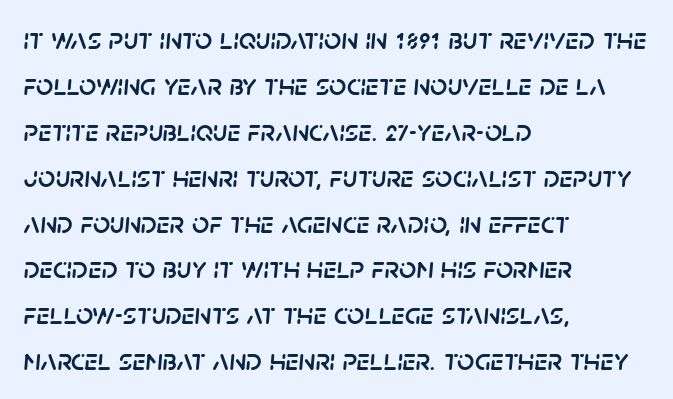
The image shows 30 px text type, italic (leaning right); set left-aligned, normal line spacing (1.53x), normal letter spacing, not underlined; low stroke contrast and a large x-height.
